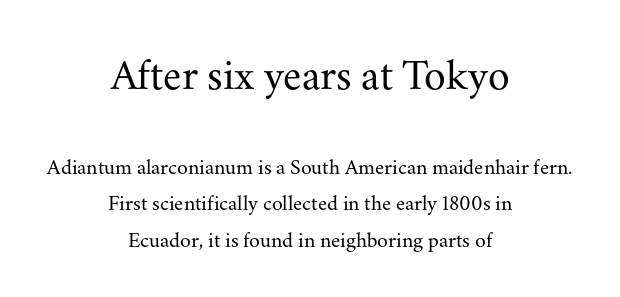
The image shows 44 px regular-weight serif type, upright; set centered, normal line spacing (1.64x), normal letter spacing, not underlined; the first (top) block is 2.0x larger; medium stroke contrast and a small x-height.
